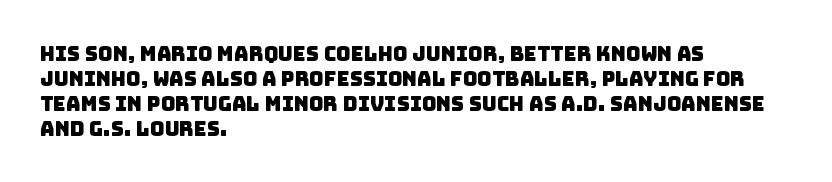
The image shows 20 px text type; set left-aligned, normal line spacing (1.25x), normal letter spacing, not underlined.
